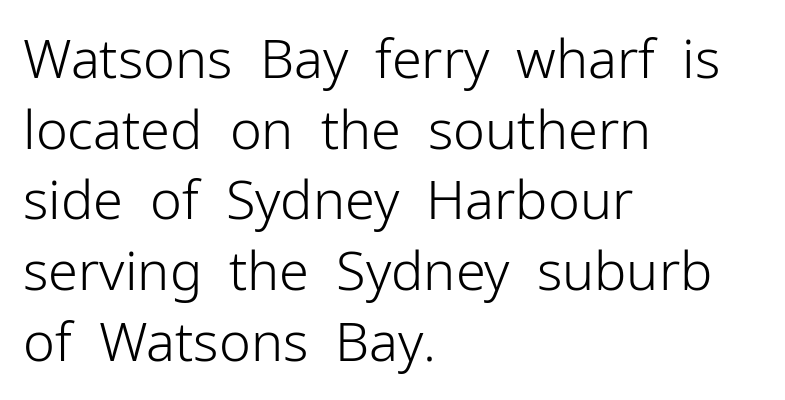
{"serif": "no", "italic": "no", "bold": "no", "weight": "light", "width": "normal", "stroke_contrast": "low", "x_height": "medium", "monospaced": "no", "underline": "no", "align": "left", "line_spacing": "normal", "line_spacing_ratio": 1.31, "letter_spacing": "normal", "letter_spacing_em": 0.0, "glyph_px": 54}
